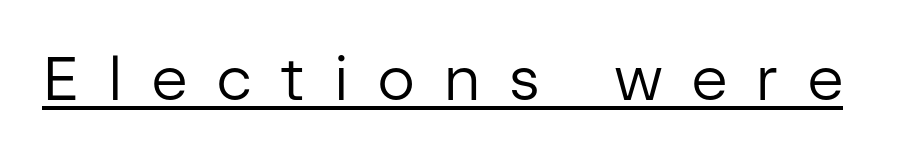
Check the space under the baseline: a stroke is drawn there. These lines are rendered in a variable-pitch font. A typesetter would call this heavily tracked-out type. Ordinary non-slanted type is in use. This rendering employs a face without finishing strokes, i.e., a sans-serif. Is this a heavy cut? Hardly; it is regular or lighter.
